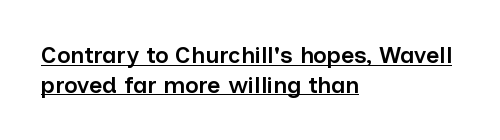
{"italic": "no", "bold": "semi", "underline": "yes", "align": "left", "line_spacing": "normal", "line_spacing_ratio": 1.29, "letter_spacing": "normal", "letter_spacing_em": 0.0, "glyph_px": 23}
